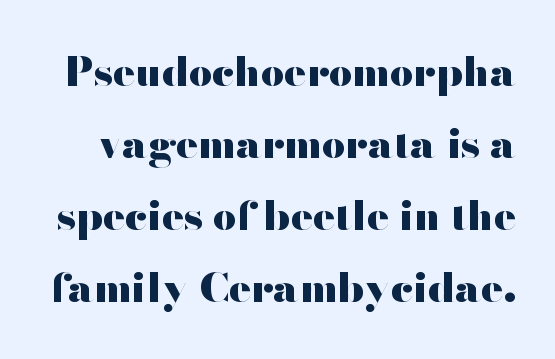
The image shows 41 px heavy, wide sans-serif type, upright; set line spacing 1.76x, normal letter spacing, not underlined; high stroke contrast and a small x-height.
